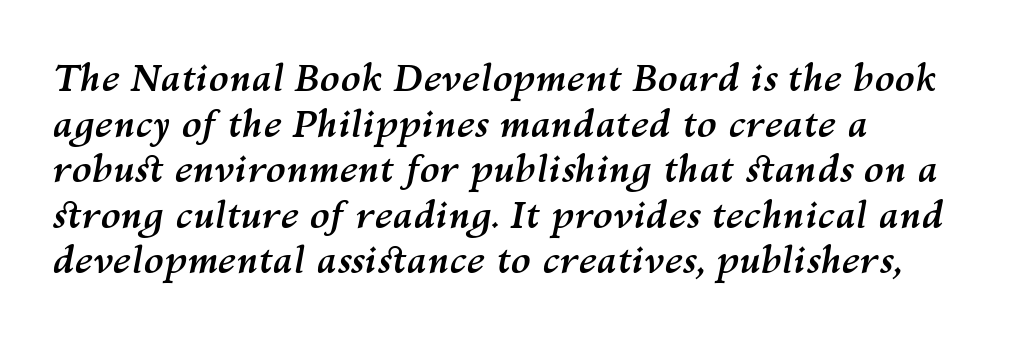
{"italic": "yes", "lean": "right", "slant_degrees": 10, "bold": "yes", "weight": "semibold", "width": "normal", "stroke_contrast": "medium", "x_height": "medium", "monospaced": "no", "underline": "no", "align": "left", "line_spacing_ratio": 1.23, "letter_spacing": "normal", "letter_spacing_em": 0.0, "glyph_px": 37}
